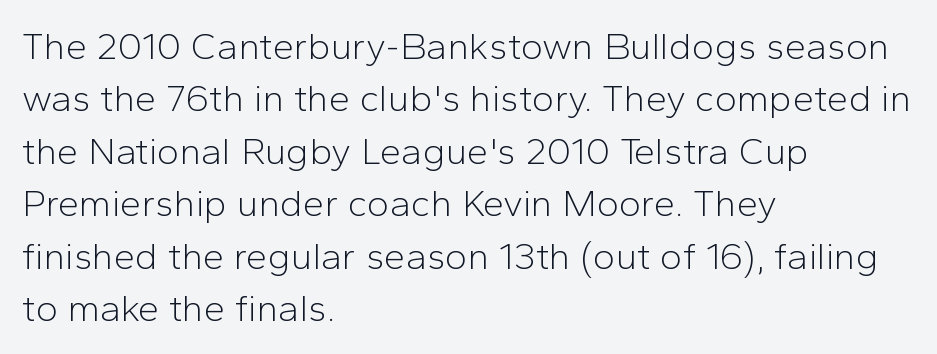
The image shows 38 px light sans-serif type, upright; set left-aligned, normal line spacing (1.38x), normal letter spacing, not underlined; low stroke contrast and a medium x-height.
